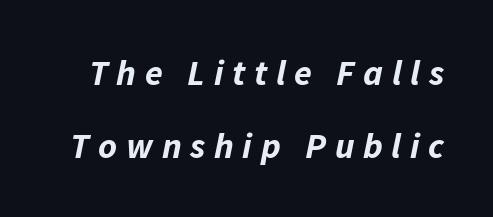
{"italic": "yes", "lean": "right", "slant_degrees": 11, "bold": "yes", "weight": "bold", "width": "normal", "stroke_contrast": "low", "x_height": "medium", "monospaced": "no", "underline": "no", "line_spacing": "loose", "line_spacing_ratio": 2.02, "letter_spacing": "wide", "letter_spacing_em": 0.24, "glyph_px": 36}
